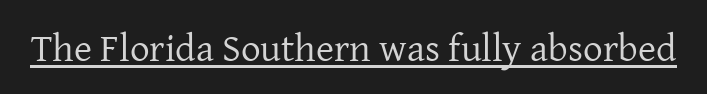
Q: Is the text bold? A: No.
Q: Is the text italic (slanted)? A: No, it is upright.
Q: Is the typeface a serif or a sans-serif typeface? A: Serif.
Q: Is the text underlined? A: Yes.
Q: Is the spacing between letters normal or unusually wide? A: Normal.
Q: Width (condensed, normal, or wide)? A: Normal.
Q: Stroke contrast? A: Low.
Q: x-height? A: Medium.
Q: Monospaced? A: No.
